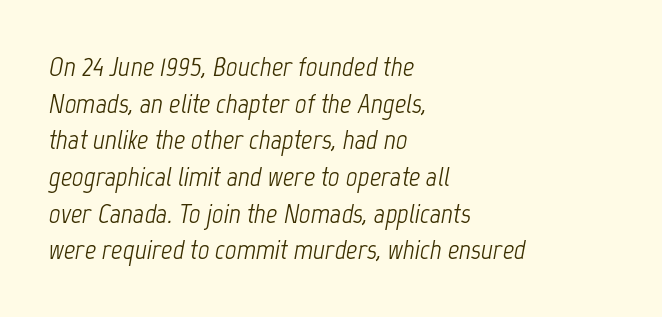
The image shows 28 px light, condensed type, italic (leaning right); set left-aligned, normal line spacing (1.31x), normal letter spacing, not underlined; low stroke contrast and a medium x-height.
